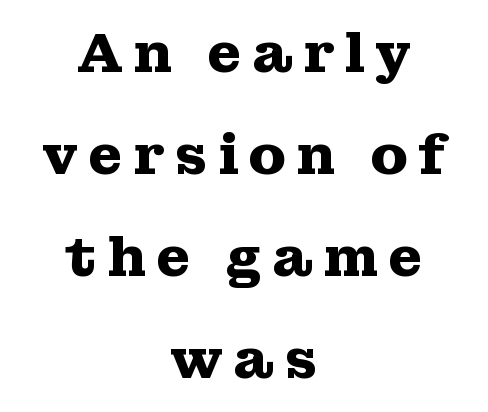
The image shows 56 px heavy, wide serif type, upright; set centered, line spacing 1.82x, not underlined; medium stroke contrast and a medium x-height.
